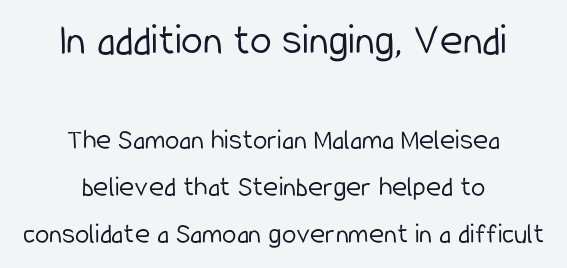
Q: Is the text bold? A: No.
Q: Is the text italic (slanted)? A: No, it is upright.
Q: Is the typeface a serif or a sans-serif typeface? A: Sans-serif.
Q: Is the text underlined? A: No.
Q: How is the paragraph aligned? A: Centered.
Q: Is the spacing between letters normal or unusually wide? A: Normal.
Q: Is the spacing between lines tight, normal or loose? A: Normal.
Q: Which block of text is set in a larger size, the first (top) or the second (bottom)? A: The first (top) one.
Q: Width (condensed, normal, or wide)? A: Condensed.
Q: Stroke contrast? A: Low.
Q: x-height? A: Medium.
Q: Monospaced? A: No.
